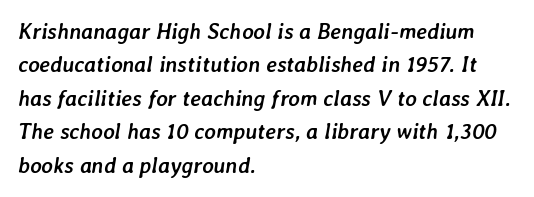
Q: Is the text bold? A: Yes.
Q: Is the text italic (slanted)? A: Yes, it leans right by about 7 degrees.
Q: Is the text underlined? A: No.
Q: How is the paragraph aligned? A: Left-aligned.
Q: Is the spacing between letters normal or unusually wide? A: Normal.
Q: Is the spacing between lines tight, normal or loose? A: Normal.
